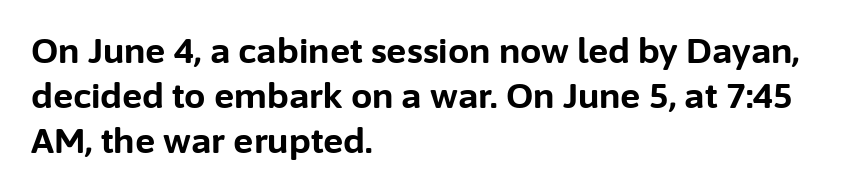
Q: Is the text bold? A: Yes.
Q: Is the text italic (slanted)? A: No, it is upright.
Q: Is the typeface a serif or a sans-serif typeface? A: Sans-serif.
Q: Is the text underlined? A: No.
Q: How is the paragraph aligned? A: Left-aligned.
Q: Is the spacing between letters normal or unusually wide? A: Normal.
Q: Is the spacing between lines tight, normal or loose? A: Normal.
Q: Width (condensed, normal, or wide)? A: Normal.
Q: Stroke contrast? A: Low.
Q: x-height? A: Medium.
Q: Monospaced? A: No.
